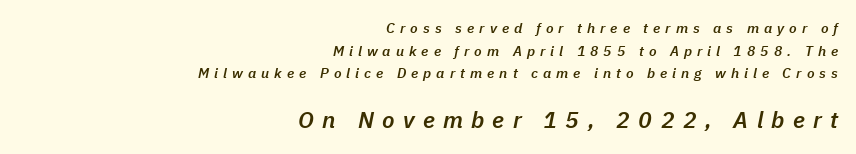
Set as a demibold, roughly 600 on the weight scale. Quick note: interline space is typical. The whole block is typeset with a tilt. The face used here is rendered with a markedly widened letterfit.
